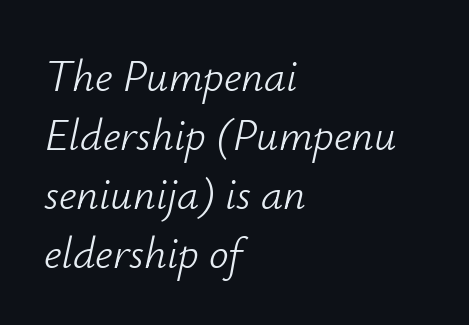
Students, observe: this is what conventionally led text looks like. Casual observation: everything's shoved over to the left. Each letter keeps its own natural width here, so spacing adapts to shape. Think standard paragraph weight, or any step lighter than that. Look at the tracking — it's just the regular setting, nothing added. The typography opts for an oblique posture over an upright one.
